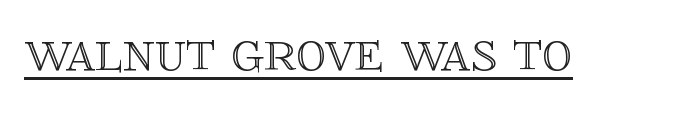
Each line of the rendering has a horizontal stroke beneath the glyphs. No extra tracking has been applied to these lines. This sample has the flowing, uneven cadence of proportional lettering. This is the regular roman posture of the typeface.
